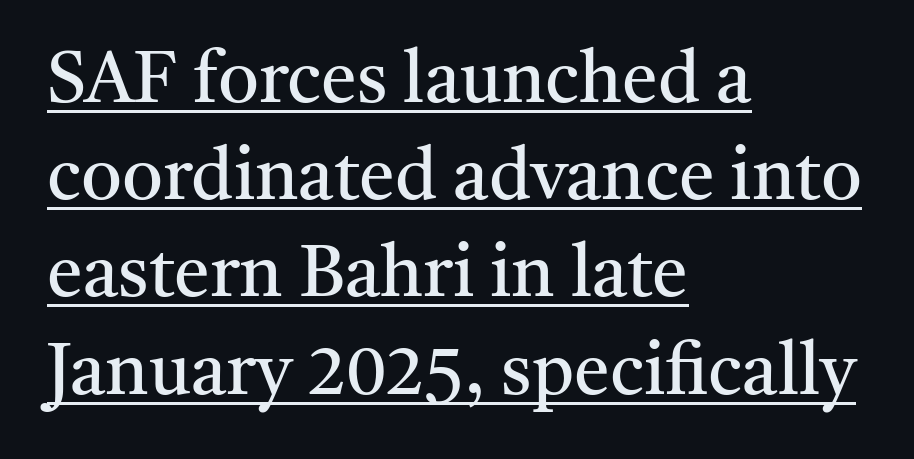
You can tell it's not italic because the verticals are truly vertical. The tracking reads as untouched default to a designer's eye. The lines in this sample share a left origin and differ only in where they stop. Is the stroke heavy? The answer is a plain regular-or-lighter. Observe the serifs anchoring each vertical stroke in this sample. Each letter keeps its own natural width here, so spacing adapts to shape.
